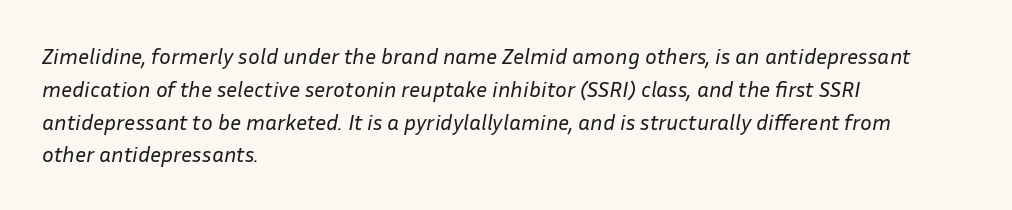
Is the stroke heavy? The answer is a plain regular-or-lighter. Words float on clear page, feet unadorned. Leading: standard. A typesetter would mark this as italic. The horizontal fit of the characters is conventional and even.
